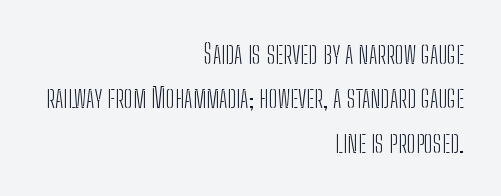
The image shows 27 px text type, upright; set right-aligned, normal line spacing (1.64x), normal letter spacing, not underlined.
